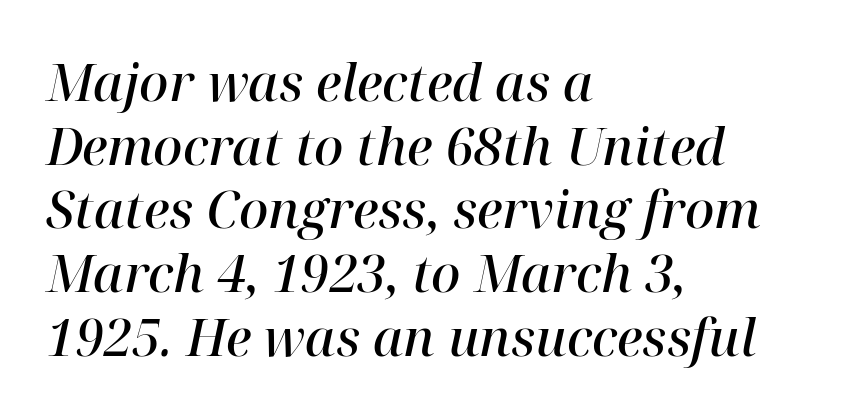
Left-aligned paragraph, ragged on the right. Check the space under the baseline: it is left empty. The rendering applies a slant to the glyphs. Moderately thickened strokes mark this as semibold type. Proportional: the letters do not fall into vertical columns.
